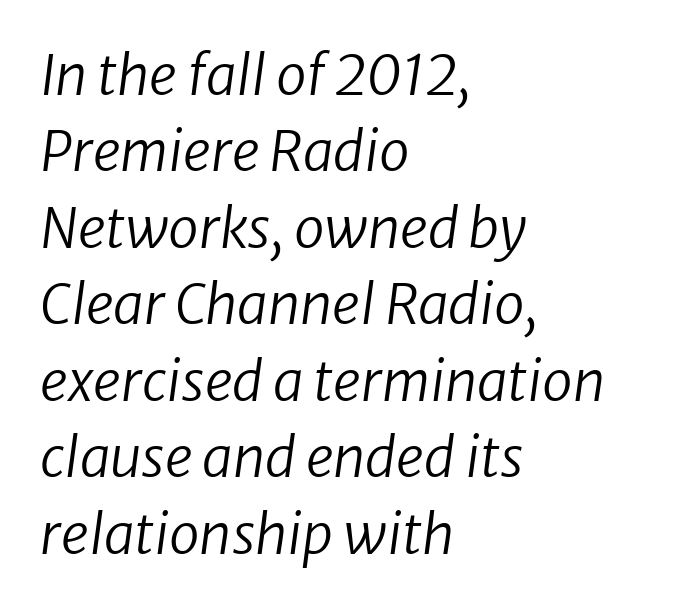
The image shows 55 px regular-weight type, italic (leaning right); set left-aligned, normal line spacing (1.39x), normal letter spacing, not underlined; low stroke contrast and a medium x-height.
